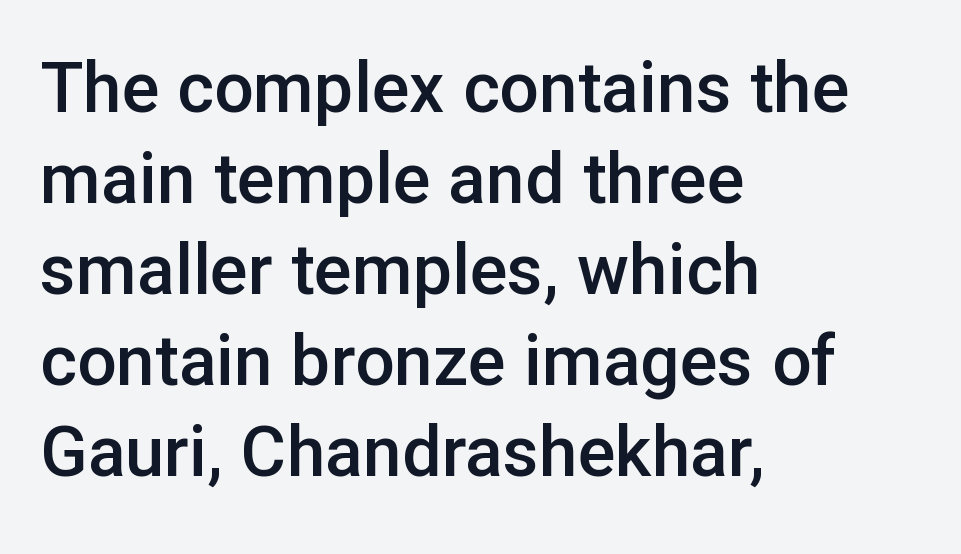
{"serif": "no", "italic": "no", "bold": "semi", "weight": "semibold", "width": "normal", "stroke_contrast": "low", "x_height": "medium", "monospaced": "no", "underline": "no", "align": "left", "line_spacing": "normal", "line_spacing_ratio": 1.3, "letter_spacing": "normal", "letter_spacing_em": 0.0, "glyph_px": 70}
